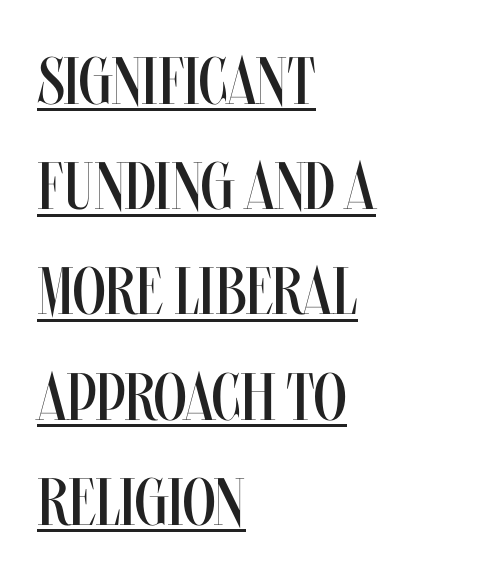
Q: Is the text bold? A: No.
Q: Is the text italic (slanted)? A: No, it is upright.
Q: Is the text underlined? A: Yes.
Q: How is the paragraph aligned? A: Left-aligned.
Q: Is the spacing between letters normal or unusually wide? A: Normal.
Q: Is the spacing between lines tight, normal or loose? A: Normal.
Q: Width (condensed, normal, or wide)? A: Condensed.
Q: Stroke contrast? A: Medium.
Q: x-height? A: Large.
Q: Monospaced? A: No.
